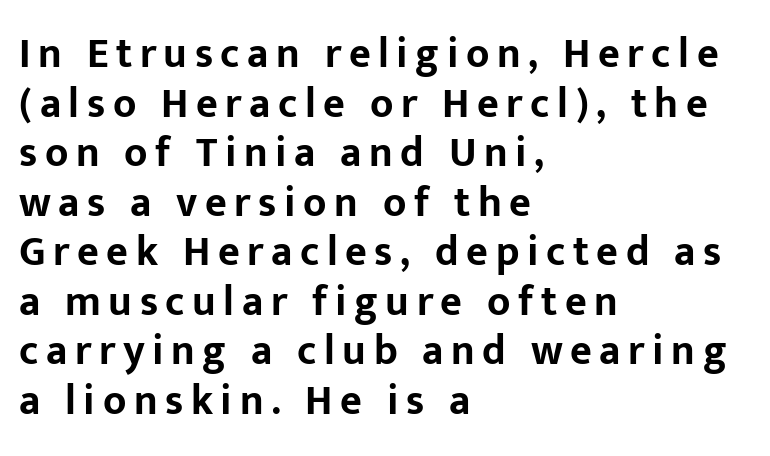
Has an underline been added? It has not. This is roman type, the default non-slanted kind. Think of a printed novel: that variable character pitch is what you see here. The glyphs have the mass of a bold cut. Are there feet on the stems? There aren't — it's a sans.
